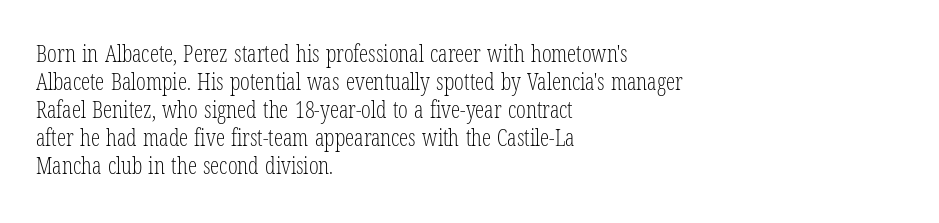
Q: Is the text bold? A: No.
Q: Is the text italic (slanted)? A: No, it is upright.
Q: Is the text underlined? A: No.
Q: How is the paragraph aligned? A: Left-aligned.
Q: Is the spacing between letters normal or unusually wide? A: Normal.
